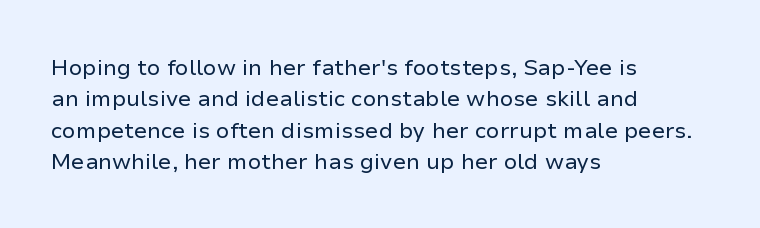
The line-height multiplier appears to be the usual default. The ragged edge is on the right, which tells us the setting is flush left. A typesetter would mark this as roman, not italic. This sample uses plain, unmodified letter spacing. No letter is thick-stroked: the sample isn't bold.
